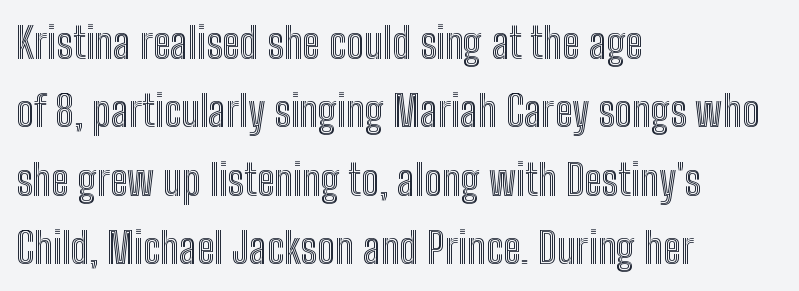
{"italic": "no", "width": "condensed", "x_height": "medium", "monospaced": "no", "underline": "no", "align": "left", "line_spacing": "normal", "line_spacing_ratio": 1.59, "letter_spacing": "normal", "letter_spacing_em": 0.0, "glyph_px": 43}
